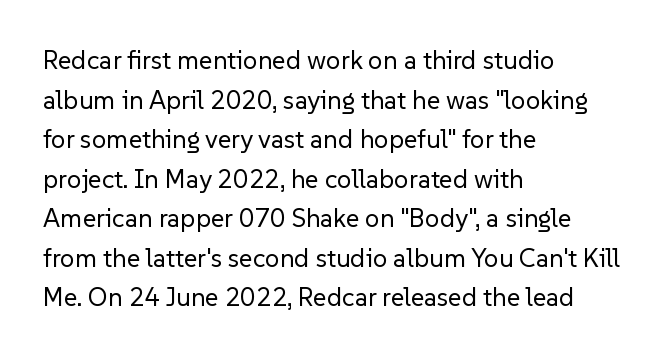
Q: Is the text bold? A: No.
Q: Is the text italic (slanted)? A: No, it is upright.
Q: Is the text underlined? A: No.
Q: How is the paragraph aligned? A: Left-aligned.
Q: Is the spacing between letters normal or unusually wide? A: Normal.
Q: Is the spacing between lines tight, normal or loose? A: Normal.
